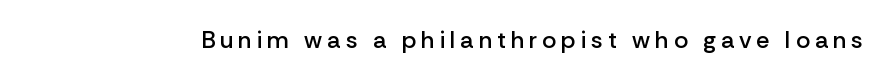
The image shows 24 px text type, upright; set unusually wide letter spacing (+0.2 em), not underlined.
